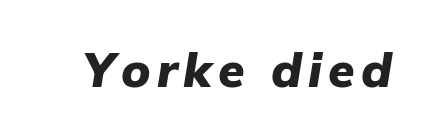
{"italic": "yes", "lean": "right", "slant_degrees": 9, "bold": "yes", "weight": "heavy", "width": "normal", "stroke_contrast": "low", "x_height": "medium", "monospaced": "no", "underline": "no", "glyph_px": 48}
